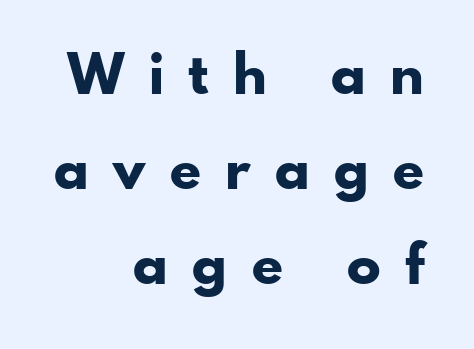
Q: Is the text bold? A: Yes.
Q: Is the text italic (slanted)? A: No, it is upright.
Q: Is the typeface a serif or a sans-serif typeface? A: Sans-serif.
Q: Is the text underlined? A: No.
Q: How is the paragraph aligned? A: Right-aligned.
Q: Is the spacing between letters normal or unusually wide? A: Unusually wide.
Q: Is the spacing between lines tight, normal or loose? A: Normal.
Q: Width (condensed, normal, or wide)? A: Normal.
Q: Stroke contrast? A: Low.
Q: x-height? A: Small.
Q: Monospaced? A: No.
